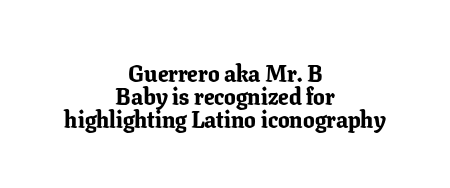
The rag falls on both sides of this text block equally. If you measured baseline to baseline, you'd find a short distance. The lettering stays uniformly vertical, giving the passage a roman look. Nobody touched the tracking dial on this one. Typographic density is high because the face is bold.
